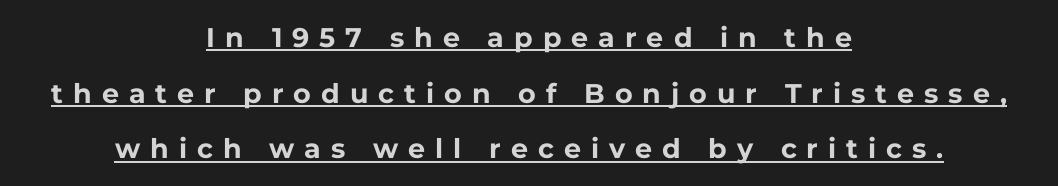
Tall strokes in this sample are plumb rather than angled. Baseline-to-baseline distance is far greater than the letter height. Tracking here is generous; glyphs stand well apart from one another. The string is rendered with underlining switched on. The rendering uses a bold face; every stroke is thick and dark. Casual observation: everything's sitting right in the middle.
